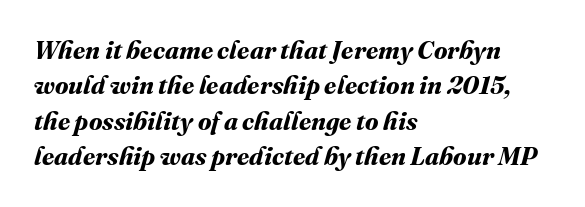
{"bold": "yes", "underline": "no", "align": "left", "line_spacing": "normal", "line_spacing_ratio": 1.42, "letter_spacing": "normal", "letter_spacing_em": 0.0, "glyph_px": 25}
